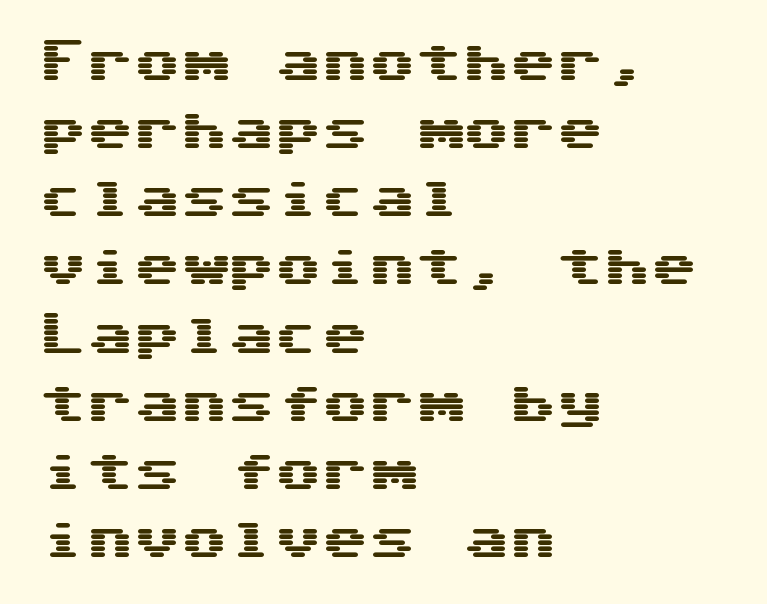
{"serif": "no", "italic": "no", "width": "wide", "stroke_contrast": "medium", "x_height": "medium", "underline": "no", "align": "left", "line_spacing": "normal", "line_spacing_ratio": 1.45, "letter_spacing": "normal", "letter_spacing_em": 0.0, "glyph_px": 47}
